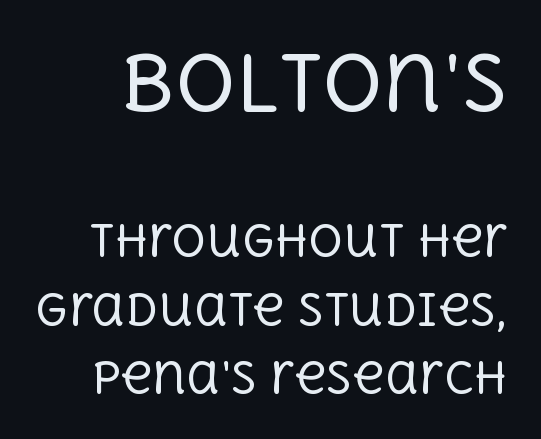
{"serif": "yes", "italic": "no", "bold": "no", "weight": "regular", "width": "normal", "x_height": "large", "monospaced": "no", "underline": "no", "line_spacing": "normal", "line_spacing_ratio": 1.59, "letter_spacing": "normal", "letter_spacing_em": 0.0, "larger_block": "first", "size_ratio": 1.74, "glyph_px": 75}
